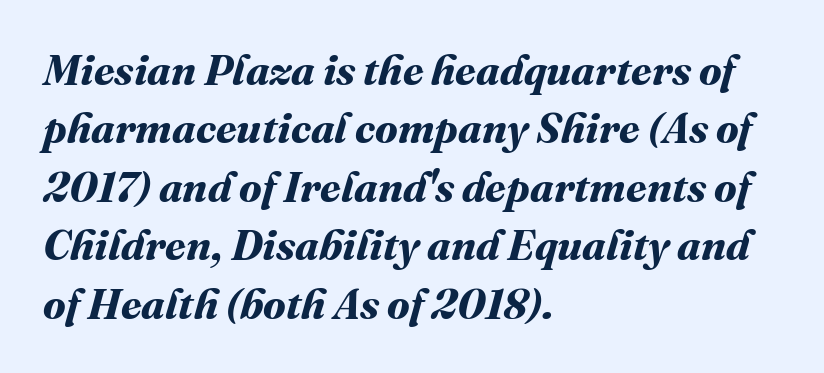
Q: Is the text bold? A: Yes.
Q: Is the text underlined? A: No.
Q: How is the paragraph aligned? A: Left-aligned.
Q: Is the spacing between letters normal or unusually wide? A: Normal.
Q: Is the spacing between lines tight, normal or loose? A: Normal.
Q: Width (condensed, normal, or wide)? A: Normal.
Q: Stroke contrast? A: Medium.
Q: x-height? A: Medium.
Q: Monospaced? A: No.
